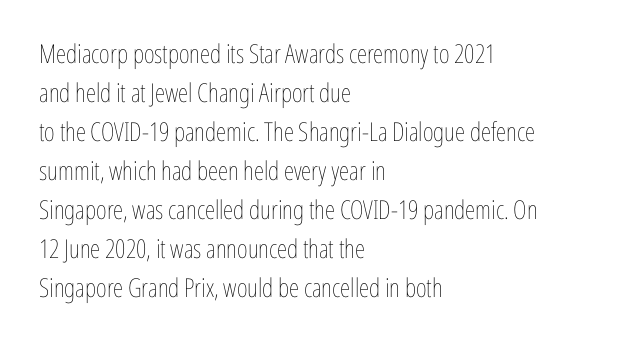
{"italic": "no", "bold": "no", "underline": "no", "align": "left", "line_spacing": "normal", "line_spacing_ratio": 1.5, "letter_spacing": "normal", "letter_spacing_em": 0.0, "glyph_px": 26}
